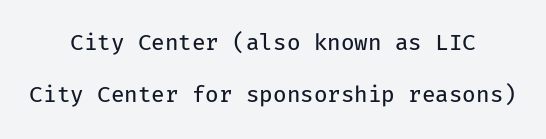
The image shows 22 px text type, upright; set centered, loose line spacing (2.38x), normal letter spacing, not underlined.
